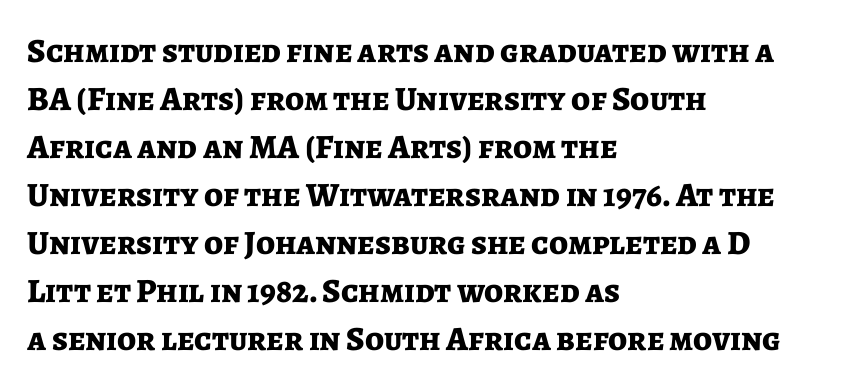
Q: Is the text bold? A: Yes.
Q: Is the text italic (slanted)? A: No, it is upright.
Q: Is the typeface a serif or a sans-serif typeface? A: Sans-serif.
Q: Is the text underlined? A: No.
Q: How is the paragraph aligned? A: Left-aligned.
Q: Is the spacing between letters normal or unusually wide? A: Normal.
Q: Is the spacing between lines tight, normal or loose? A: Normal.
Q: Width (condensed, normal, or wide)? A: Normal.
Q: Stroke contrast? A: Low.
Q: x-height? A: Medium.
Q: Monospaced? A: No.
